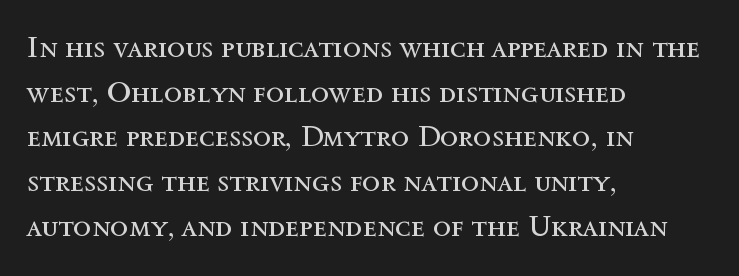
The image shows 30 px regular-weight type, upright; set left-aligned, normal line spacing (1.49x), normal letter spacing, not underlined; a medium x-height.
